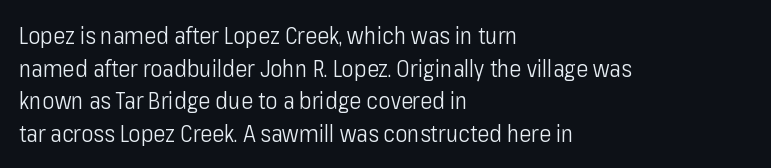
Q: Is the text bold? A: No.
Q: Is the text italic (slanted)? A: No, it is upright.
Q: Is the text underlined? A: No.
Q: How is the paragraph aligned? A: Left-aligned.
Q: Is the spacing between letters normal or unusually wide? A: Normal.
Q: Is the spacing between lines tight, normal or loose? A: Normal.
